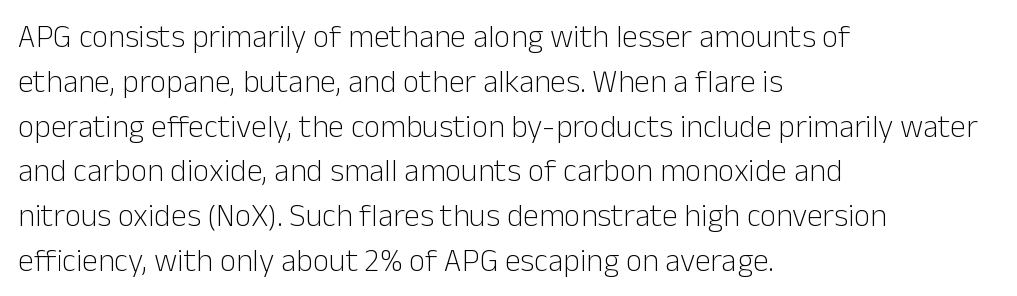
{"serif": "no", "italic": "no", "bold": "no", "weight": "light", "width": "normal", "stroke_contrast": "low", "x_height": "medium", "monospaced": "no", "underline": "no", "align": "left", "line_spacing": "normal", "line_spacing_ratio": 1.4, "letter_spacing": "normal", "letter_spacing_em": 0.0, "glyph_px": 32}
